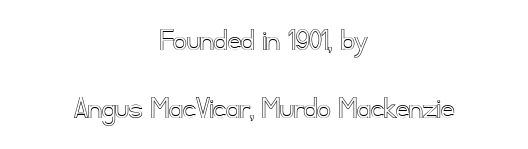
Unlike italic type, these characters show no tilt at all. Vertical spacing — loose. The passage shown is typed in a proportional face where columns would drift. Default kerning and tracking; the words read as compact shapes.
